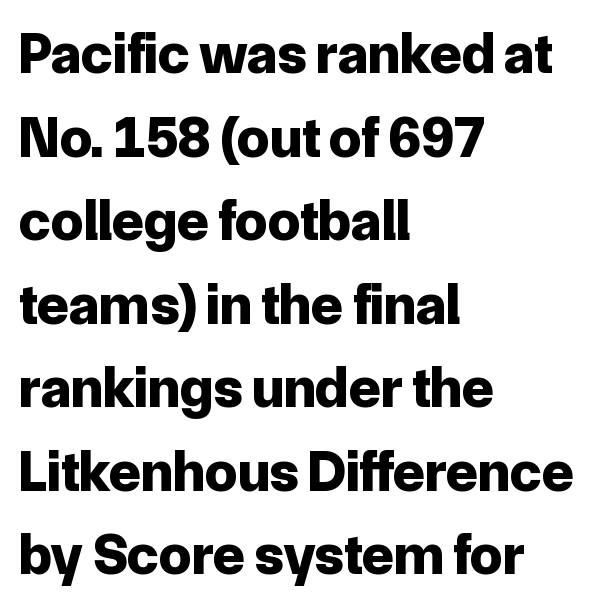
{"serif": "no", "italic": "no", "bold": "yes", "weight": "bold", "width": "normal", "stroke_contrast": "low", "x_height": "medium", "monospaced": "no", "underline": "no", "align": "left", "line_spacing": "normal", "line_spacing_ratio": 1.44, "letter_spacing": "normal", "letter_spacing_em": 0.0, "glyph_px": 58}
